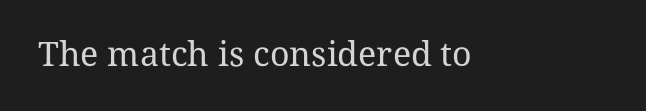
The image shows 34 px regular-weight serif type, upright; set normal letter spacing, not underlined; medium stroke contrast and a medium x-height.
